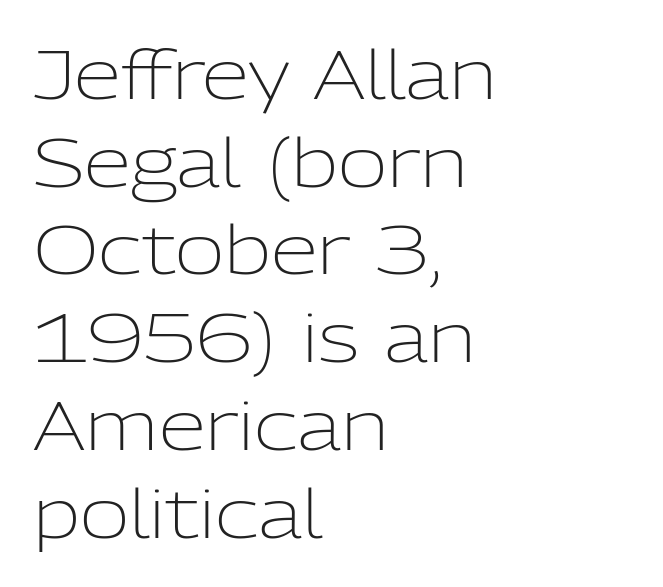
Q: Is the text bold? A: No.
Q: Is the text italic (slanted)? A: No, it is upright.
Q: Is the typeface a serif or a sans-serif typeface? A: Sans-serif.
Q: Is the text underlined? A: No.
Q: How is the paragraph aligned? A: Left-aligned.
Q: Is the spacing between letters normal or unusually wide? A: Normal.
Q: Is the spacing between lines tight, normal or loose? A: Normal.
Q: Width (condensed, normal, or wide)? A: Normal.
Q: Stroke contrast? A: Low.
Q: x-height? A: Medium.
Q: Monospaced? A: No.
